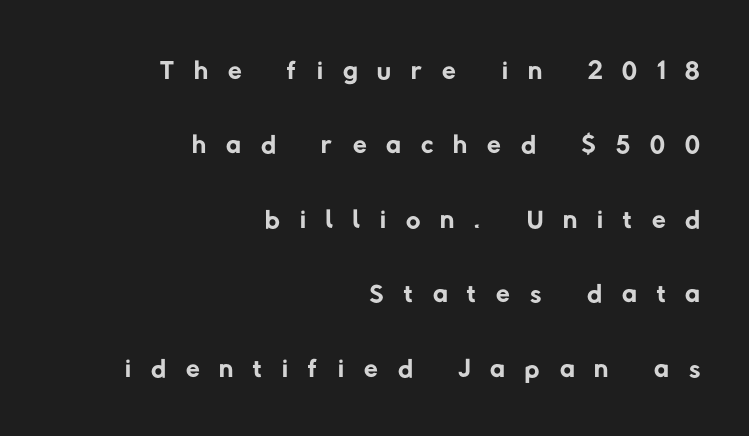
{"serif": "no", "bold": "no", "weight": "regular", "width": "normal", "stroke_contrast": "low", "x_height": "medium", "monospaced": "no", "underline": "no", "align": "right", "line_spacing_ratio": 1.86, "letter_spacing": "wide", "letter_spacing_em": 0.5, "glyph_px": 40}
